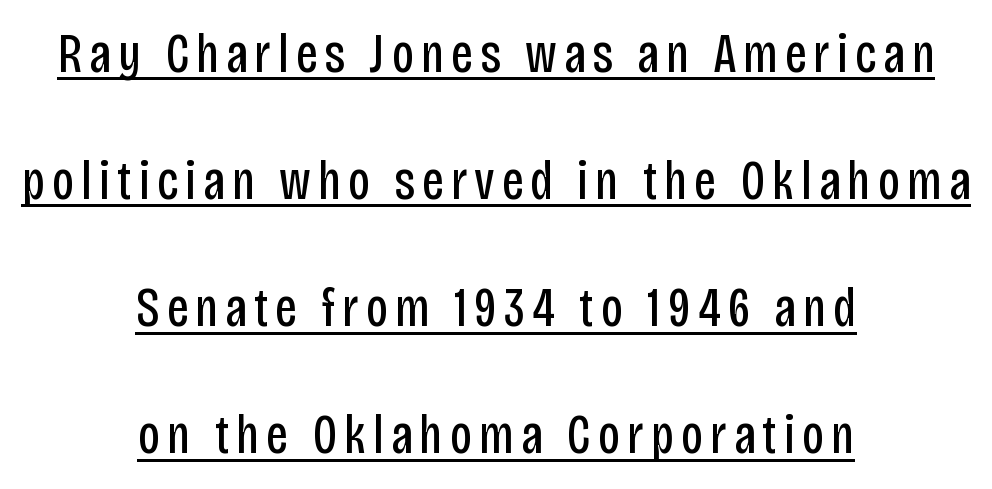
The image shows 55 px regular-weight, condensed sans-serif type, upright; set centered, loose line spacing (2.31x), underlined; low stroke contrast and a large x-height.
